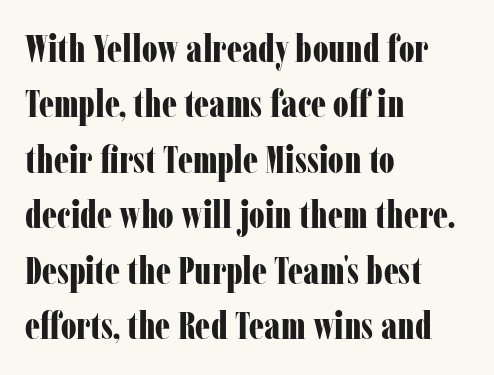
The image shows 38 px bold, condensed serif type, upright; set left-aligned, normal line spacing (1.46x), normal letter spacing, not underlined; low stroke contrast and a medium x-height.
